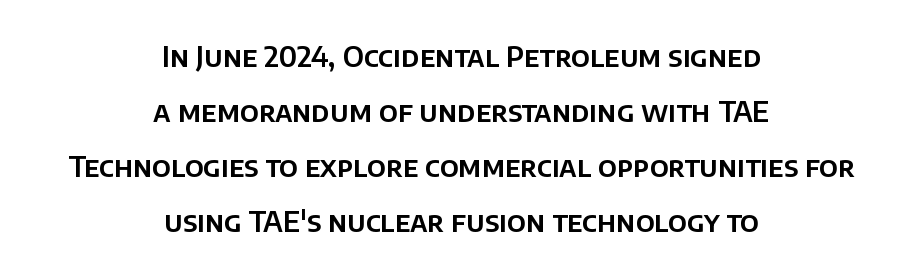
Style check: upright. This sample uses plain, unmodified letter spacing. Vertically, the passage feels expansive, rows floating well apart. The baseline area is clear. A student would call this center alignment; a typographer would say set centered.
